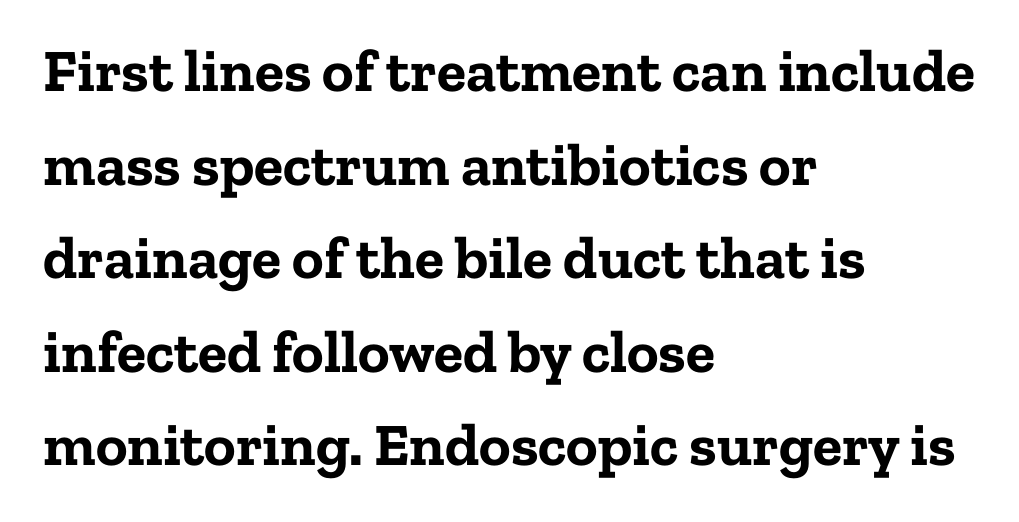
{"serif": "yes", "italic": "no", "bold": "yes", "weight": "bold", "width": "normal", "stroke_contrast": "low", "x_height": "medium", "monospaced": "no", "underline": "no", "align": "left", "line_spacing": "normal", "line_spacing_ratio": 1.56, "letter_spacing": "normal", "letter_spacing_em": 0.0, "glyph_px": 60}
